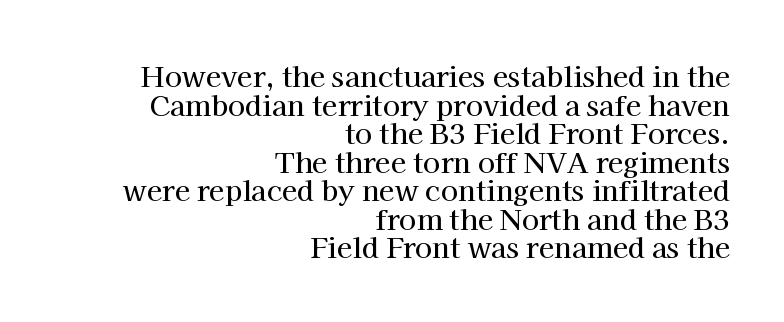
{"serif": "yes", "italic": "no", "width": "normal", "stroke_contrast": "high", "x_height": "medium", "monospaced": "no", "underline": "no", "align": "right", "line_spacing": "tight", "line_spacing_ratio": 1.02, "letter_spacing": "normal", "letter_spacing_em": 0.0, "glyph_px": 28}
